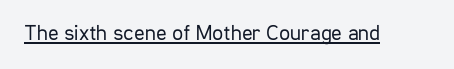
Q: Is the text bold? A: No.
Q: Is the text italic (slanted)? A: No, it is upright.
Q: Is the text underlined? A: Yes.
Q: Is the spacing between letters normal or unusually wide? A: Normal.
